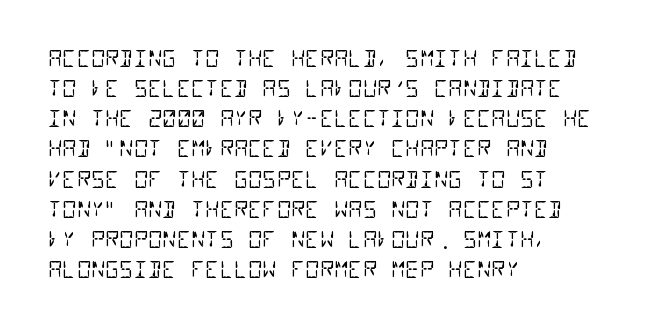
Q: Is the text bold? A: No.
Q: Is the text underlined? A: No.
Q: How is the paragraph aligned? A: Left-aligned.
Q: Is the spacing between letters normal or unusually wide? A: Normal.
Q: Is the spacing between lines tight, normal or loose? A: Normal.
